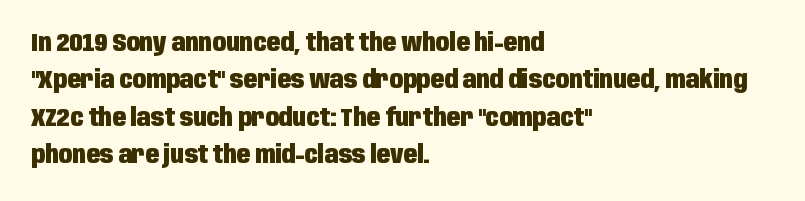
{"italic": "no", "bold": "yes", "underline": "no", "align": "left", "line_spacing": "normal", "line_spacing_ratio": 1.5, "letter_spacing": "normal", "letter_spacing_em": 0.0, "glyph_px": 25}
